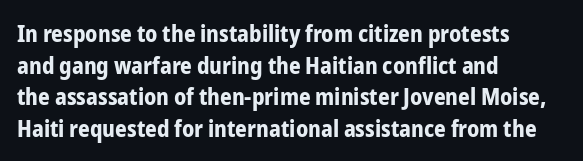
The image shows 23 px bold type, upright; set left-aligned, normal line spacing (1.37x), normal letter spacing, not underlined.
